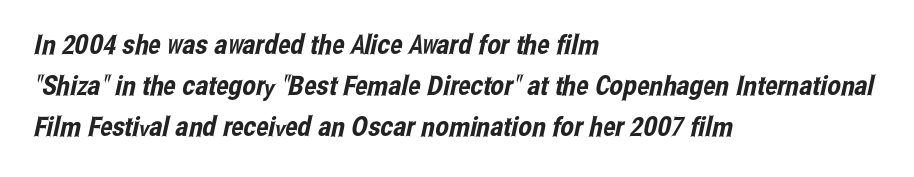
The paragraph has a hard left edge and a soft right edge. The leading is moderate, giving the passage an even texture. Has an underline been added? It has not. The line texture is even and compact thanks to regular tracking.
